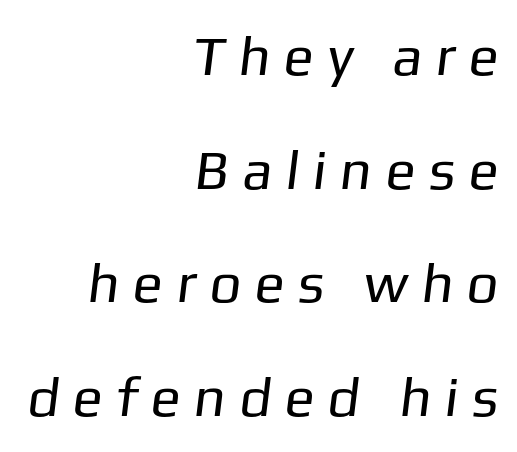
The image shows 56 px regular-weight sans-serif type; set right-aligned, loose line spacing (2.03x), unusually wide letter spacing (+0.31 em), not underlined; low stroke contrast and a medium x-height.
